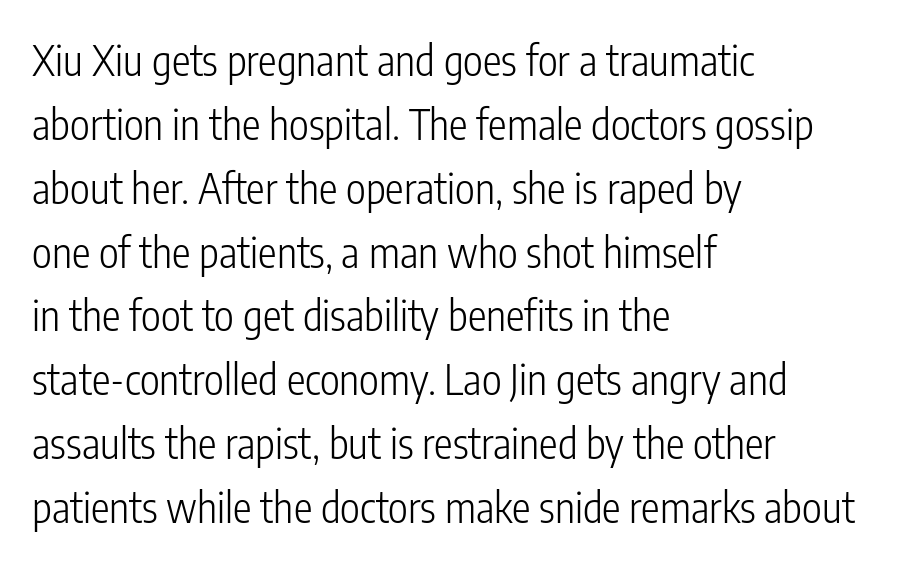
The block of text has a typical density, with ordinary space between rows. Think of a printed novel: that variable character pitch is what you see here. The strip under each line holds only bare page. Is the letter spacing exaggerated? No — it looks like the ordinary default.
